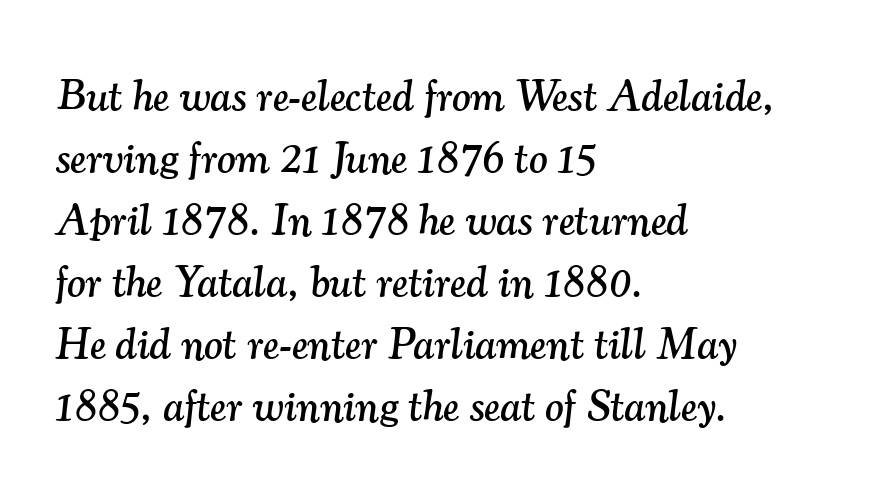
Q: Is the text italic (slanted)? A: Yes, it leans right by about 7 degrees.
Q: Is the typeface a serif or a sans-serif typeface? A: Serif.
Q: Is the text underlined? A: No.
Q: How is the paragraph aligned? A: Left-aligned.
Q: Is the spacing between letters normal or unusually wide? A: Normal.
Q: Is the spacing between lines tight, normal or loose? A: Normal.
Q: Width (condensed, normal, or wide)? A: Normal.
Q: Stroke contrast? A: Medium.
Q: x-height? A: Small.
Q: Monospaced? A: No.
